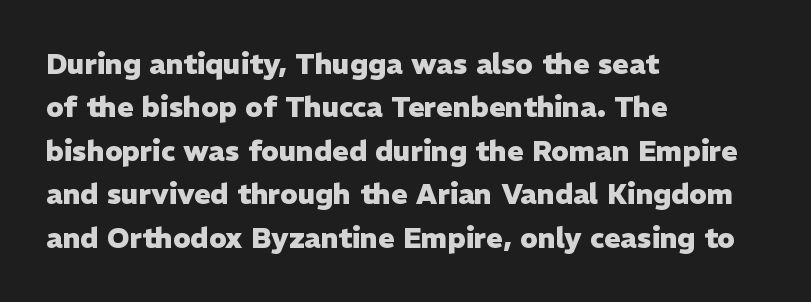
Q: Is the text bold? A: Yes.
Q: Is the text italic (slanted)? A: No, it is upright.
Q: Is the typeface a serif or a sans-serif typeface? A: Sans-serif.
Q: Is the text underlined? A: No.
Q: How is the paragraph aligned? A: Left-aligned.
Q: Is the spacing between letters normal or unusually wide? A: Normal.
Q: Is the spacing between lines tight, normal or loose? A: Normal.
Q: Width (condensed, normal, or wide)? A: Normal.
Q: Stroke contrast? A: Low.
Q: x-height? A: Medium.
Q: Monospaced? A: No.
